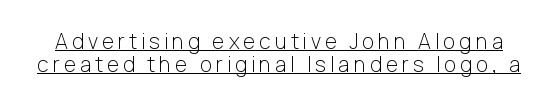
The image shows 21 px text type, upright; set tight line spacing (1.11x), underlined.
